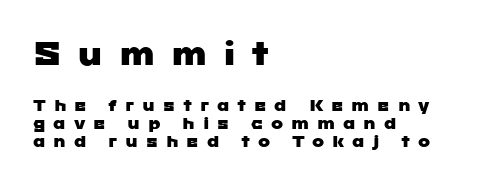
Does extra space separate the letters? Yes, quite a lot of it. Visually, the top section dominates because its glyphs are scaled up. The string is rendered with underlining switched off. Serifs: no, the terminals of the letterforms are clean.
